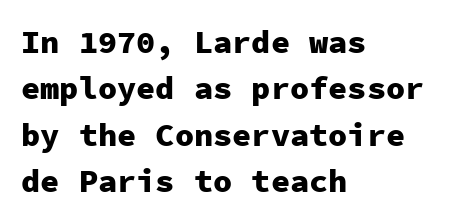
The setting favours the left margin, as ordinary paragraphs usually do. Do the characters align in a grid? Yes, the font is monospaced. What weight is shown? A full bold with thick strokes. Is there any slant? The stems are plumb.
